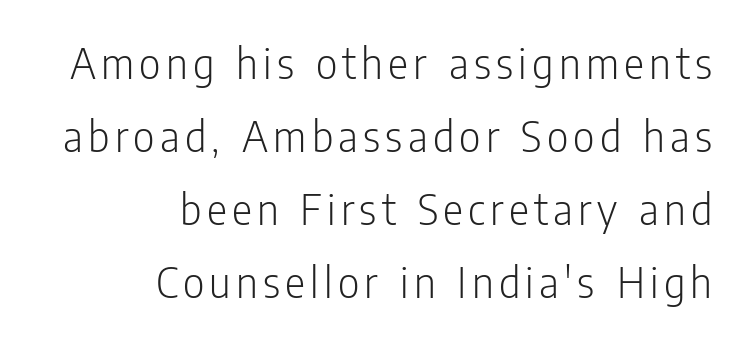
The image shows 47 px light, condensed sans-serif type, upright; set right-aligned, normal line spacing (1.55x), not underlined; low stroke contrast and a medium x-height.
